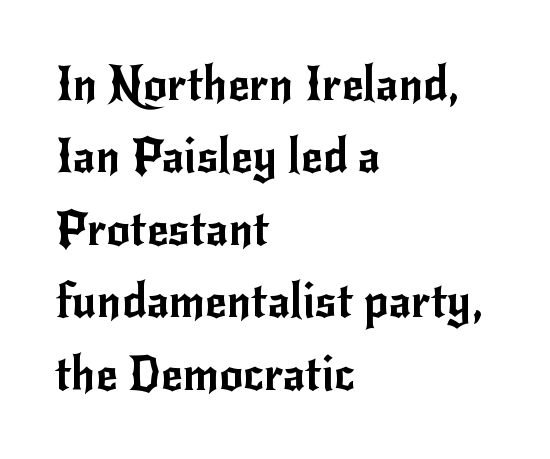
Q: Is the text italic (slanted)? A: No, it is upright.
Q: Is the typeface a serif or a sans-serif typeface? A: Sans-serif.
Q: Is the text underlined? A: No.
Q: How is the paragraph aligned? A: Left-aligned.
Q: Is the spacing between letters normal or unusually wide? A: Normal.
Q: Is the spacing between lines tight, normal or loose? A: Normal.
Q: Width (condensed, normal, or wide)? A: Normal.
Q: Stroke contrast? A: Low.
Q: x-height? A: Small.
Q: Monospaced? A: No.
